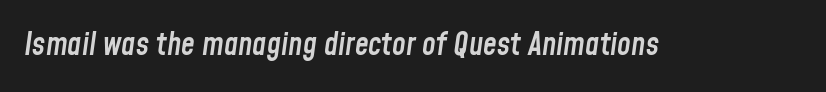
{"italic": "yes", "lean": "right", "slant_degrees": 8, "bold": "semi", "weight": "semibold", "width": "condensed", "stroke_contrast": "low", "x_height": "medium", "monospaced": "no", "underline": "no", "letter_spacing": "normal", "letter_spacing_em": 0.0, "glyph_px": 31}
